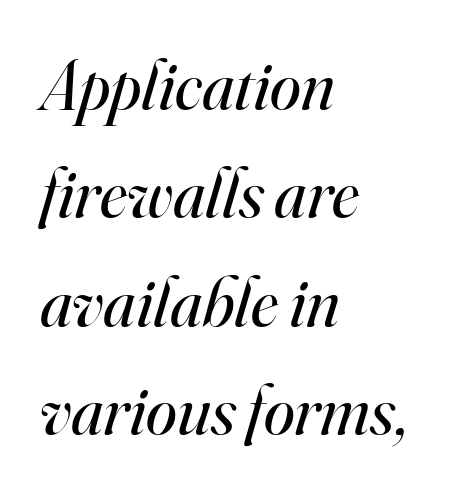
The leading is moderate, giving the passage an even texture. You can tell from the footed stems that serif type was used. The lines are quadded left. Spacing between characters is what you'd get straight out of the box.
